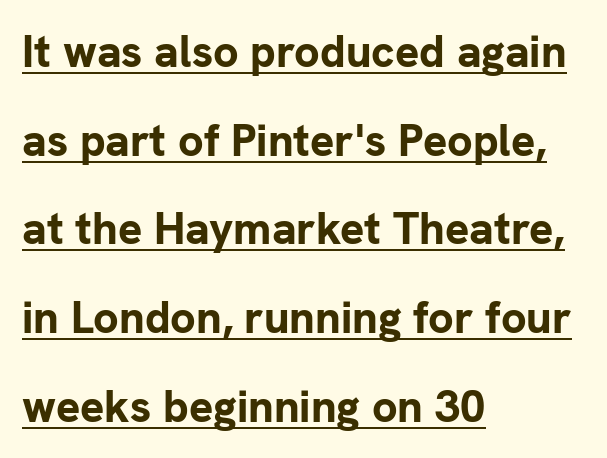
Honestly, the rows look like they've been pulled way apart. A typographer would call this underscored text. Grotesque or geometric, the face here clearly has no serifs. Is this a fixed-width face? No — the glyphs have proportional, varying widths. The ragged edge is on the right, which tells us the setting is flush left. Posture: vertical.
